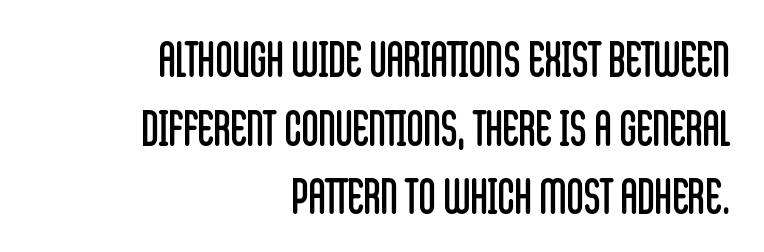
Upright lettering throughout. Only glyphs here, with clear space below each row. To sum up the face: it is a sans, with no serifs. Stem width sits at or under what a default text font uses.
